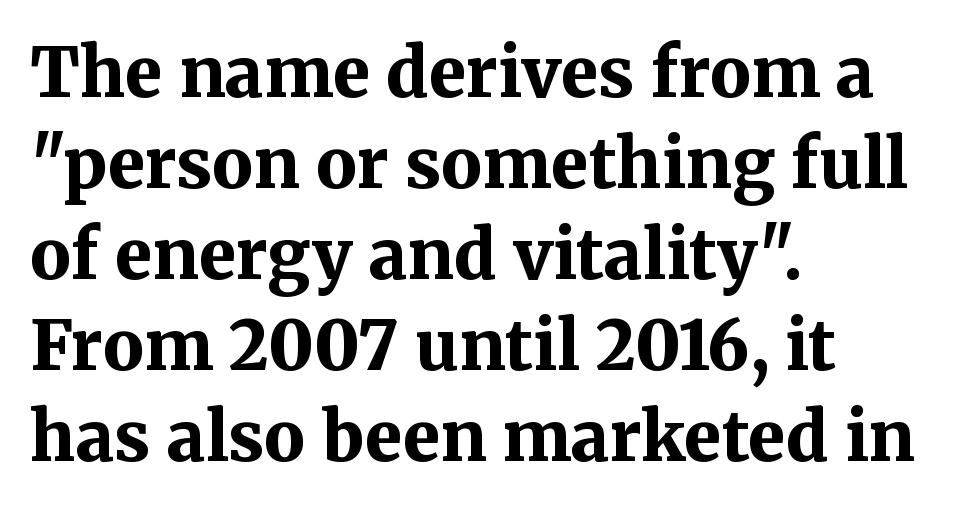
Typographically, this falls in the serif category. Does extra space separate the letters? No, they use regular spacing. This sample uses an upright cut, with every glyph sitting square on the baseline. This sample has the flowing, uneven cadence of proportional lettering.
